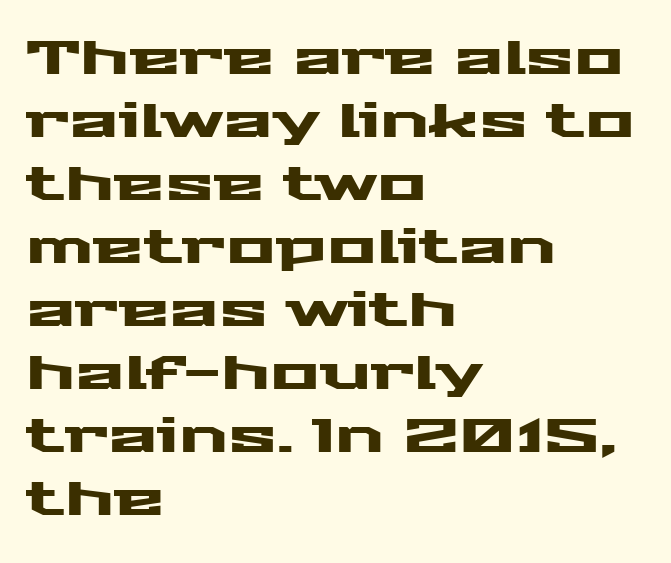
Note the varied advance widths — an 'i' is clearly narrower than an 'm'. Leading matches the norm, producing a regular column. Typeset ragged right — the left edge is the straight one. Stroke terminals: plain, sans-serif.
